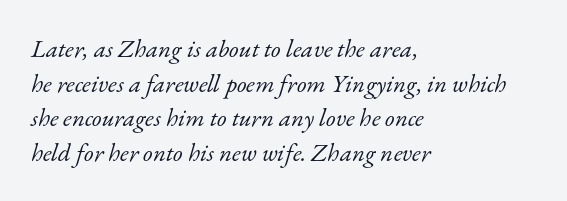
These lines were composed using italics. The passage shown stacks its lines at a standard gap. Each line starts at the same left margin while the right side varies. Here the glyphs are tracked normally, forming tight word shapes. The area under the type is left untouched.
